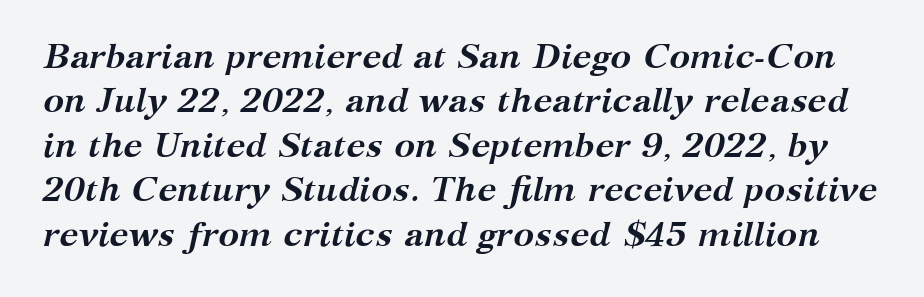
Think of a printed novel: that variable character pitch is what you see here. Line spacing here is normal. Font category for this specimen: serif. Style check: oblique. Bold? Absolutely — the strokes are thick and heavy. Each row of text sits above clean, open space.
